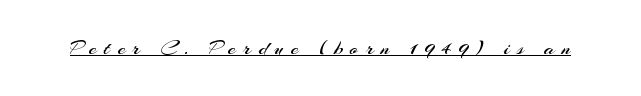
The line texture is sparse and dotted thanks to wide tracking. Vertical stems look standard width or narrower in stroke. Underline: present.
